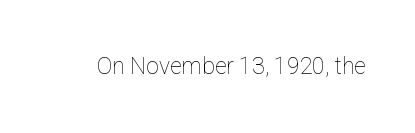
{"italic": "no", "bold": "no", "underline": "no", "letter_spacing": "normal", "letter_spacing_em": 0.0, "glyph_px": 23}
